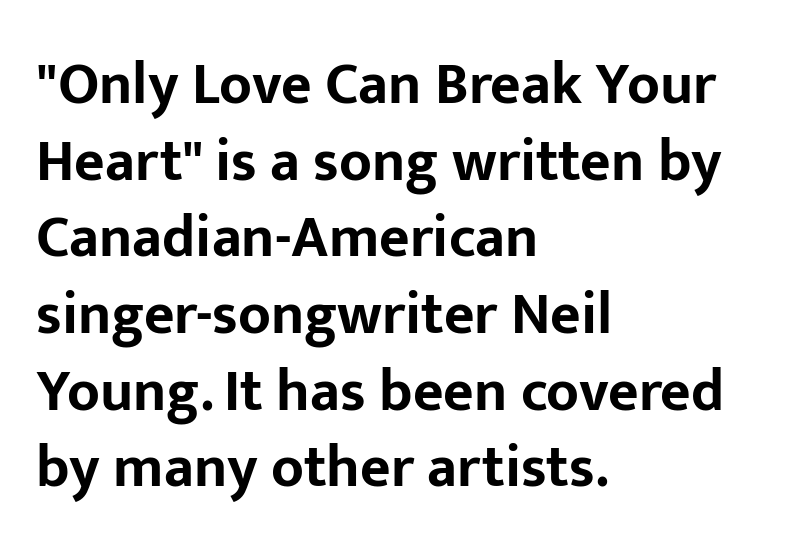
The image shows 59 px bold sans-serif type, upright; set left-aligned, normal line spacing (1.3x), normal letter spacing, not underlined; low stroke contrast and a medium x-height.
